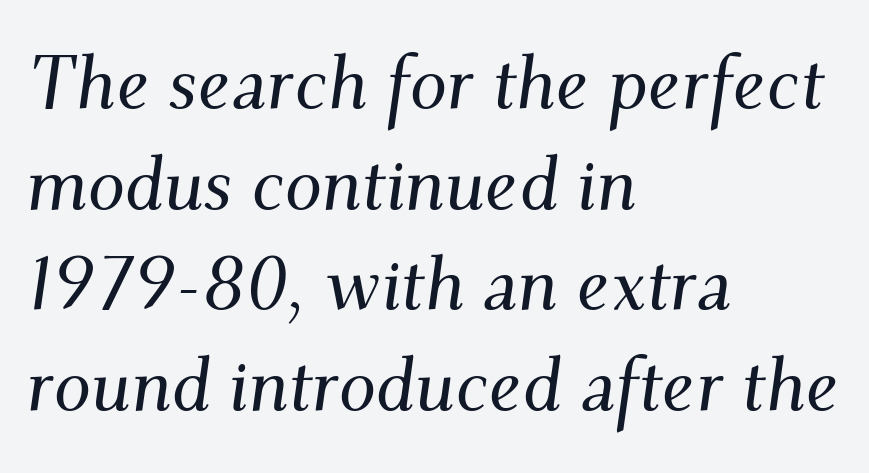
{"serif": "yes", "italic": "yes", "lean": "right", "slant_degrees": 9, "width": "normal", "stroke_contrast": "medium", "x_height": "small", "monospaced": "no", "underline": "no", "align": "left", "line_spacing": "normal", "line_spacing_ratio": 1.36, "letter_spacing": "normal", "letter_spacing_em": 0.0, "glyph_px": 74}
